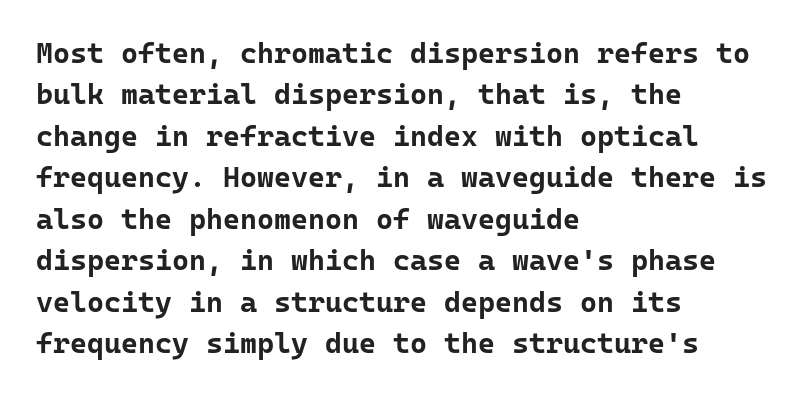
The image shows 29 px bold sans-serif type, upright, monospaced; set left-aligned, normal line spacing (1.43x), normal letter spacing, not underlined; low stroke contrast and a medium x-height.
